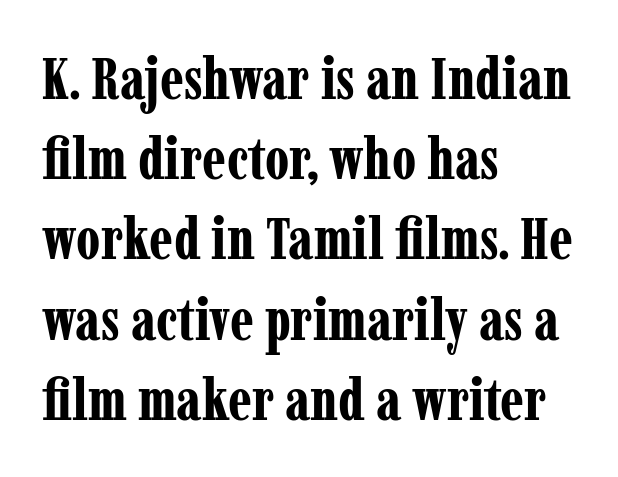
{"serif": "yes", "italic": "no", "bold": "yes", "weight": "bold", "width": "condensed", "stroke_contrast": "low", "x_height": "medium", "monospaced": "no", "underline": "no", "align": "left", "line_spacing": "normal", "line_spacing_ratio": 1.36, "letter_spacing": "normal", "letter_spacing_em": 0.0, "glyph_px": 59}
